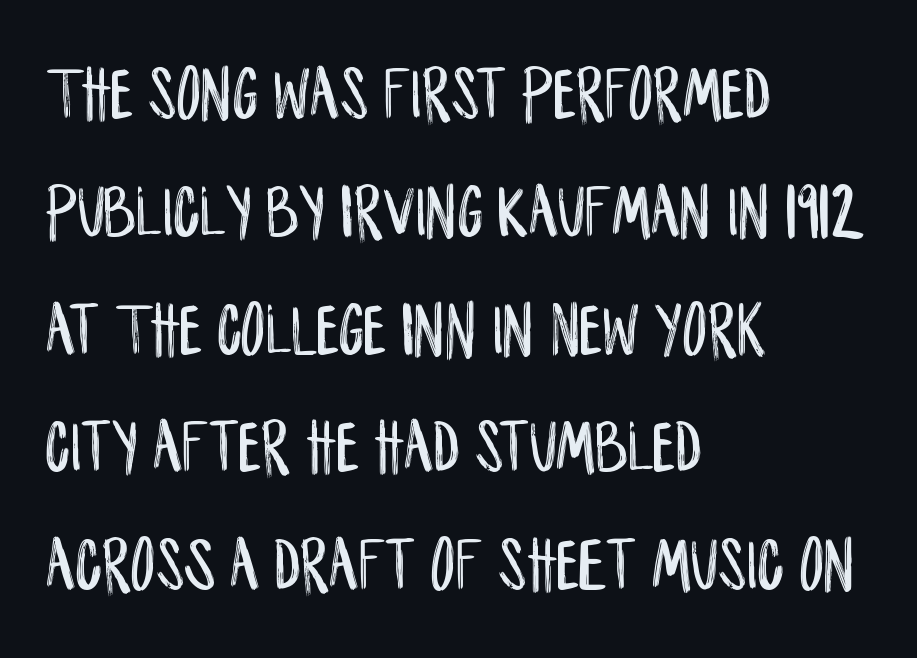
{"serif": "no", "italic": "no", "width": "condensed", "stroke_contrast": "low", "x_height": "large", "monospaced": "no", "underline": "no", "align": "left", "line_spacing": "normal", "line_spacing_ratio": 1.53, "letter_spacing": "normal", "letter_spacing_em": 0.0, "glyph_px": 77}
